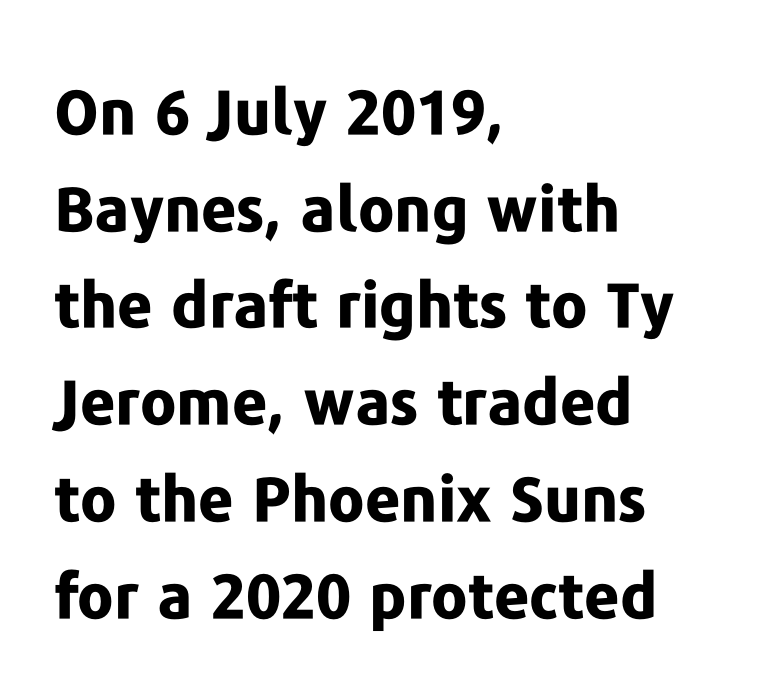
{"serif": "no", "italic": "no", "bold": "yes", "weight": "bold", "width": "normal", "stroke_contrast": "low", "x_height": "medium", "monospaced": "no", "underline": "no", "align": "left", "line_spacing": "normal", "line_spacing_ratio": 1.56, "letter_spacing": "normal", "letter_spacing_em": 0.0, "glyph_px": 62}
